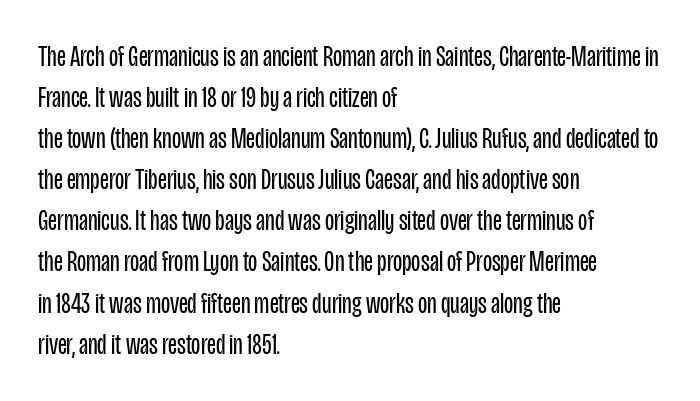
This block has exactly the height ordinary leading produces. The type is set solid horizontally, with unmodified tracking. Classification — sans serif. The lines in this sample share a left origin and differ only in where they stop. Note the varied advance widths — an 'i' is clearly narrower than an 'm'.
